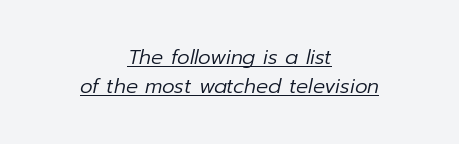
The image shows 20 px text type, italic (leaning right); set centered, normal line spacing (1.44x), normal letter spacing, underlined.
